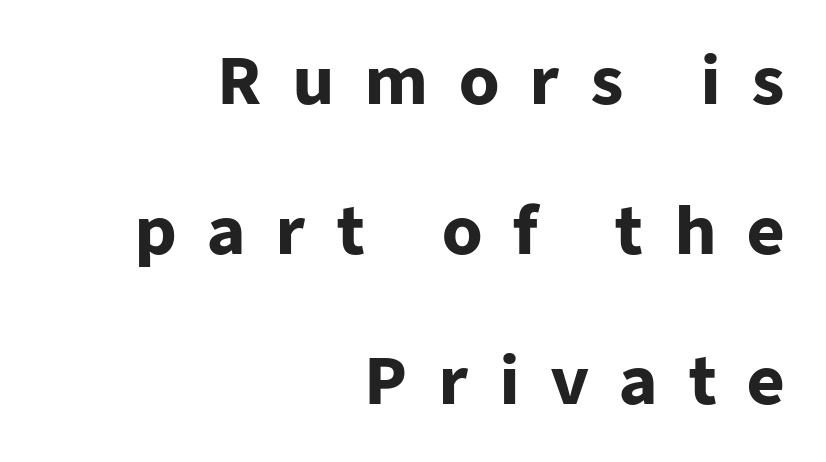
{"serif": "no", "italic": "no", "bold": "yes", "weight": "heavy", "width": "normal", "stroke_contrast": "low", "x_height": "medium", "monospaced": "no", "underline": "no", "align": "right", "line_spacing": "loose", "line_spacing_ratio": 2.31, "letter_spacing": "wide", "letter_spacing_em": 0.46, "glyph_px": 65}
